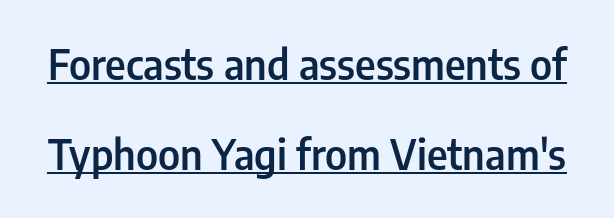
The image shows 41 px semibold, condensed sans-serif type, upright; set loose line spacing (2.2x), normal letter spacing, underlined; low stroke contrast and a medium x-height.
